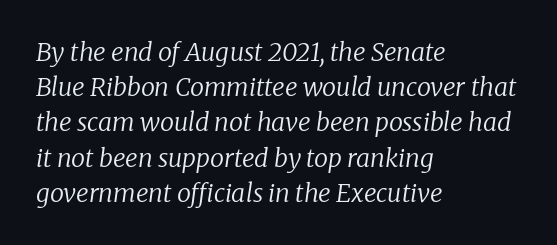
The typesetter chose a ragged-right arrangement here. Beneath every word, the page is bare. Rows of type keep a routine distance in the vertical direction. Observe the ordinary spacing: letters are neighbours, not strangers. The letters look calm and open, with moderate or lighter stems. Notice how the stems are inclined rather than vertical — that's the hallmark of italics.
